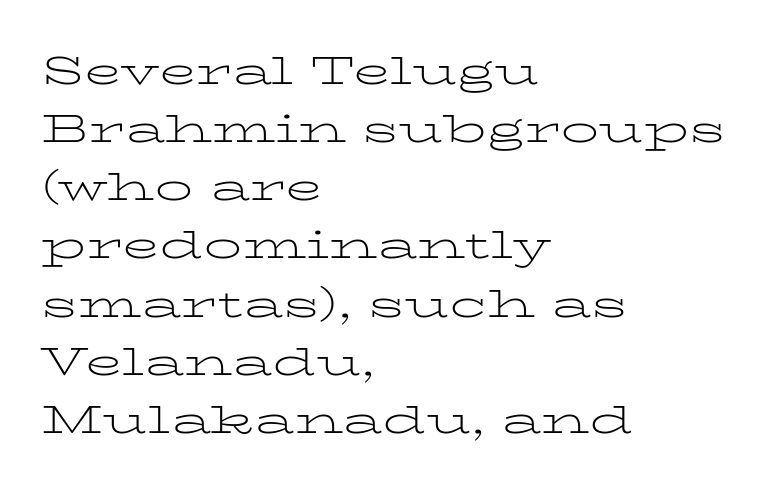
The image shows 38 px light, wide serif type, upright; set left-aligned, normal line spacing (1.53x), normal letter spacing, not underlined; low stroke contrast and a medium x-height.
